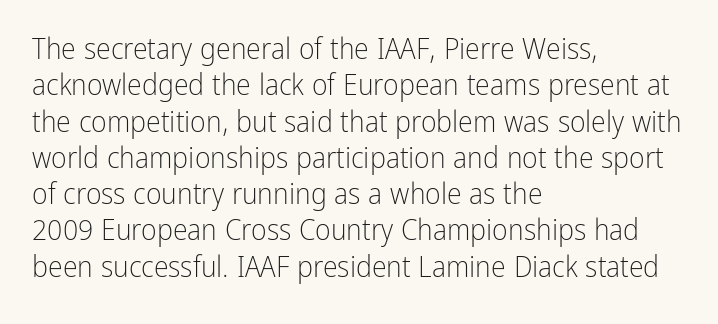
The image shows 30 px light, condensed sans-serif type, upright; set left-aligned, line spacing 1.21x, normal letter spacing, not underlined; low stroke contrast and a medium x-height.
